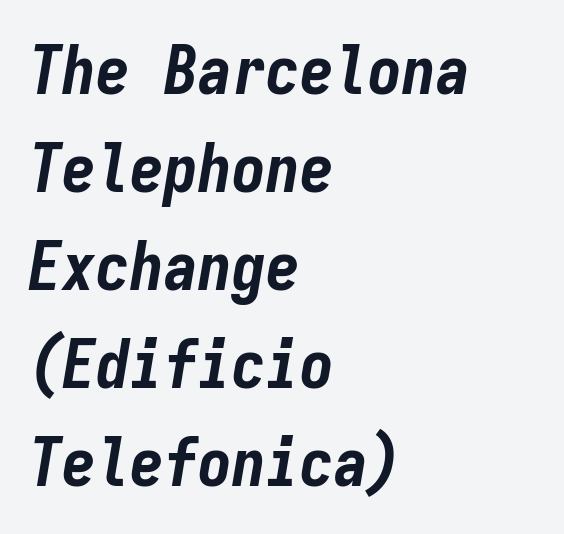
The image shows 68 px bold, condensed type, italic (leaning right), monospaced; set left-aligned, normal line spacing (1.44x), normal letter spacing, not underlined; low stroke contrast and a medium x-height.
